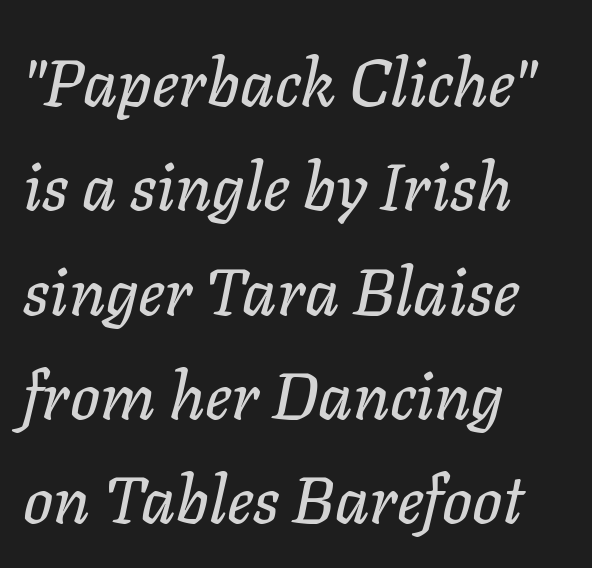
Q: Is the text italic (slanted)? A: Yes, it leans right by about 11 degrees.
Q: Is the text underlined? A: No.
Q: How is the paragraph aligned? A: Left-aligned.
Q: Is the spacing between letters normal or unusually wide? A: Normal.
Q: Is the spacing between lines tight, normal or loose? A: Normal.
Q: Width (condensed, normal, or wide)? A: Normal.
Q: Stroke contrast? A: Low.
Q: x-height? A: Medium.
Q: Monospaced? A: No.
